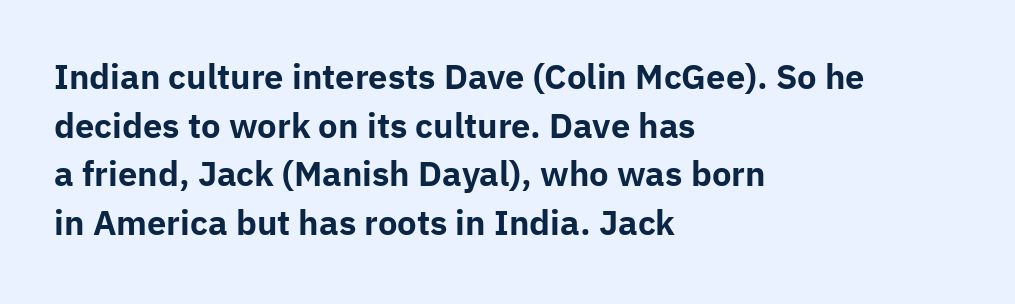
Note: no serifs on the glyphs. The letters stand straight up with perfectly vertical stems. Weight check: bold — yes, fully. The letters advance in unequal steps, a hallmark of proportional type.
